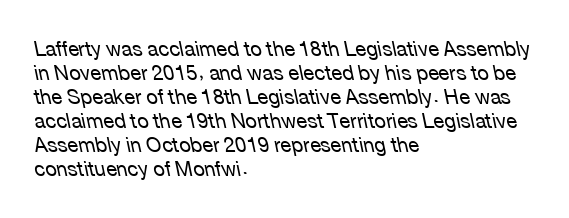
{"italic": "yes", "lean": "left", "slant_degrees": 12, "bold": "no", "underline": "no", "align": "left", "line_spacing_ratio": 1.2, "letter_spacing": "normal", "letter_spacing_em": 0.0, "glyph_px": 20}
